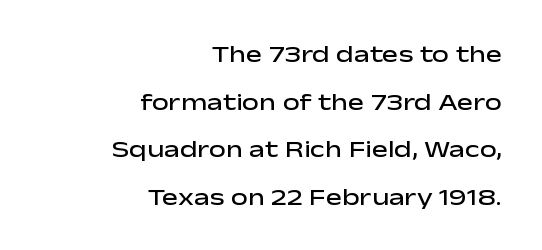
{"italic": "no", "bold": "semi", "underline": "no", "align": "right", "line_spacing": "loose", "line_spacing_ratio": 1.98, "letter_spacing": "normal", "letter_spacing_em": 0.0, "glyph_px": 24}
